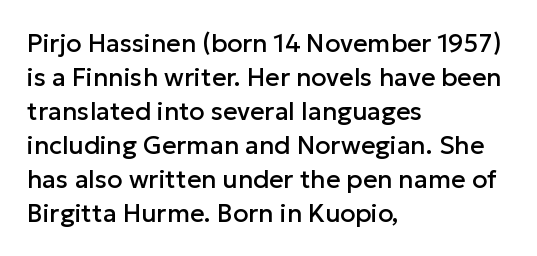
{"italic": "no", "underline": "no", "align": "left", "line_spacing": "normal", "line_spacing_ratio": 1.36, "letter_spacing": "normal", "letter_spacing_em": 0.0, "glyph_px": 25}
